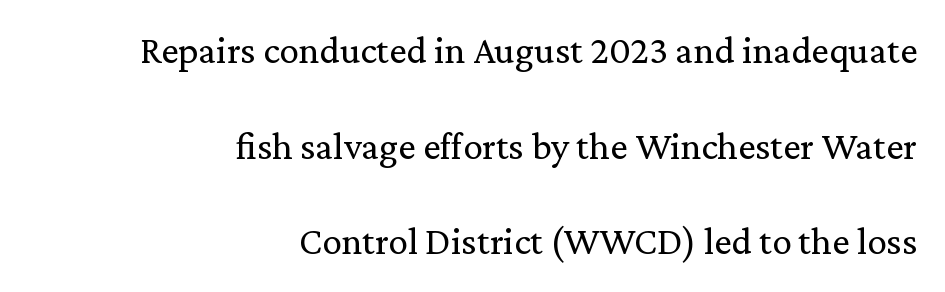
This sample uses a serif face. The letterforms sit at book weight or below. Every stem runs plumb, perpendicular to the baseline. Each letter keeps its own natural width here, so spacing adapts to shape.
